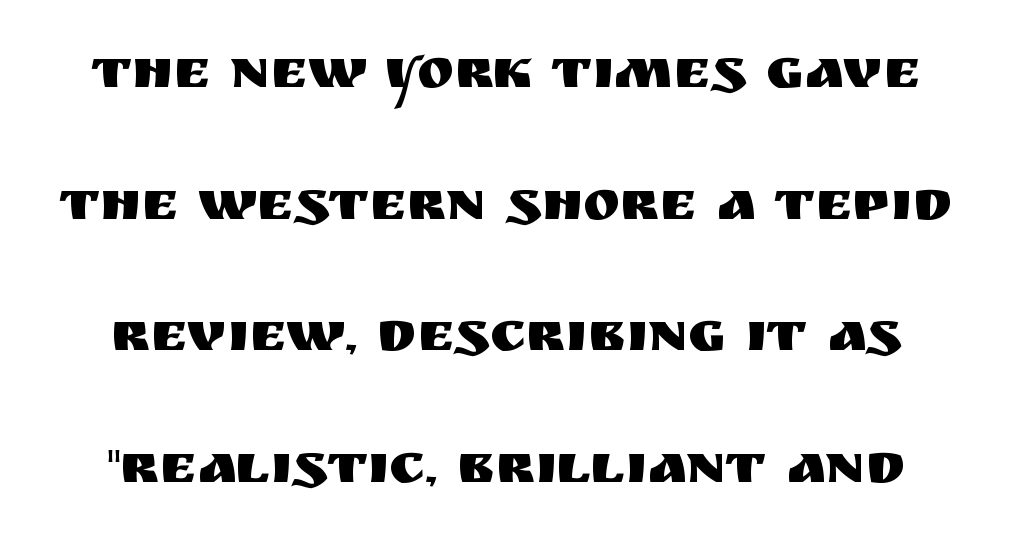
The image shows 56 px sans-serif type, upright; set loose line spacing (2.35x), normal letter spacing, not underlined; medium stroke contrast and a large x-height.
